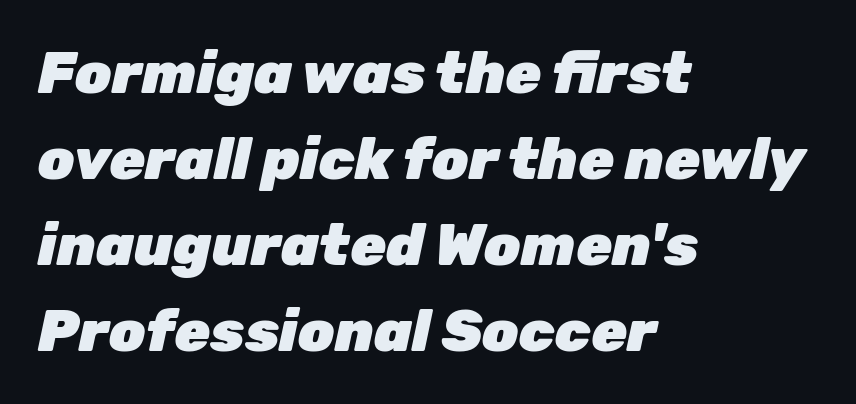
Q: Is the text bold? A: Yes.
Q: Is the text italic (slanted)? A: Yes, it leans right by about 12 degrees.
Q: Is the text underlined? A: No.
Q: How is the paragraph aligned? A: Left-aligned.
Q: Is the spacing between letters normal or unusually wide? A: Normal.
Q: Is the spacing between lines tight, normal or loose? A: Normal.
Q: Width (condensed, normal, or wide)? A: Normal.
Q: Stroke contrast? A: Low.
Q: x-height? A: Medium.
Q: Monospaced? A: No.
